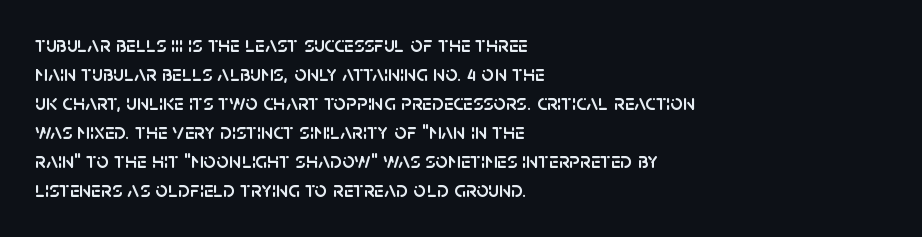
{"italic": "no", "underline": "no", "align": "left", "line_spacing": "normal", "line_spacing_ratio": 1.32, "letter_spacing": "normal", "letter_spacing_em": 0.0, "glyph_px": 22}
